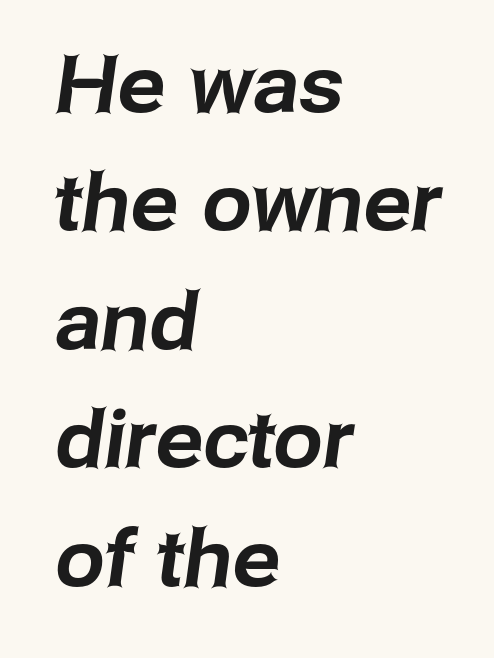
Only glyphs here, with clear space below each row. Does the copy run flush right? No — it runs flush left. Students, note that the glyphs here touch the page at normal intervals. Do the characters align in a grid? No, the font is proportional. The line-height multiplier appears to be the usual default. The rendering shows plain stroke endings on the letterforms — a sans-serif design.
